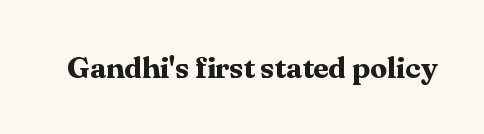
{"serif": "yes", "italic": "no", "bold": "yes", "weight": "bold", "width": "normal", "stroke_contrast": "medium", "x_height": "medium", "monospaced": "no", "underline": "no", "letter_spacing": "normal", "letter_spacing_em": 0.0, "glyph_px": 30}
